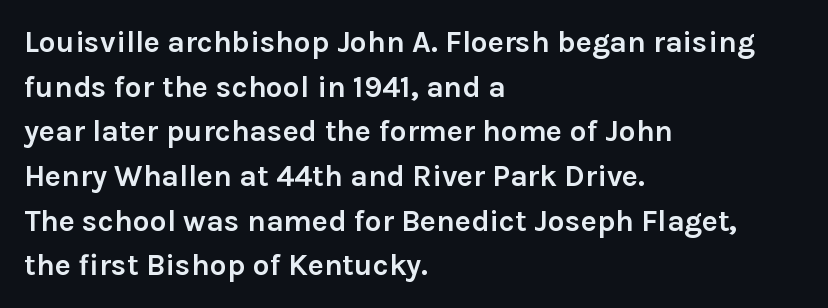
Q: Is the text bold? A: Yes.
Q: Is the text italic (slanted)? A: No, it is upright.
Q: Is the typeface a serif or a sans-serif typeface? A: Sans-serif.
Q: Is the text underlined? A: No.
Q: How is the paragraph aligned? A: Left-aligned.
Q: Is the spacing between letters normal or unusually wide? A: Normal.
Q: Is the spacing between lines tight, normal or loose? A: Normal.
Q: Width (condensed, normal, or wide)? A: Normal.
Q: Stroke contrast? A: Low.
Q: x-height? A: Medium.
Q: Monospaced? A: No.
